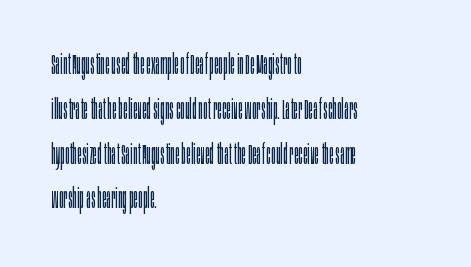
This sample keeps an unexceptional amount of space between lines. The typography opts for an upright posture over an oblique one. The rendering uses natural spacing where letterforms have individual widths. The zone under the glyphs is completely vacant. Letter spacing: default. A student would call this left alignment; a typographer would say flush left, rag right.
